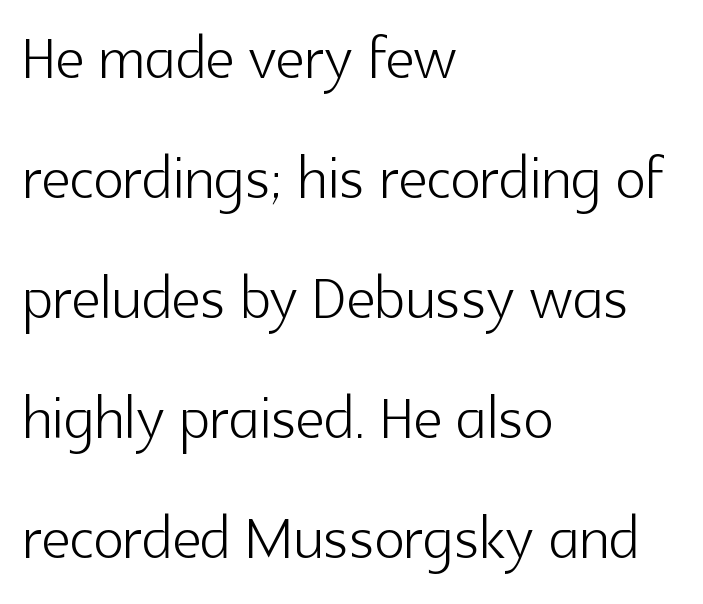
Q: Is the text bold? A: No.
Q: Is the text italic (slanted)? A: No, it is upright.
Q: Is the typeface a serif or a sans-serif typeface? A: Sans-serif.
Q: Is the text underlined? A: No.
Q: How is the paragraph aligned? A: Left-aligned.
Q: Is the spacing between letters normal or unusually wide? A: Normal.
Q: Is the spacing between lines tight, normal or loose? A: Normal.
Q: Width (condensed, normal, or wide)? A: Normal.
Q: x-height? A: Medium.
Q: Monospaced? A: No.
